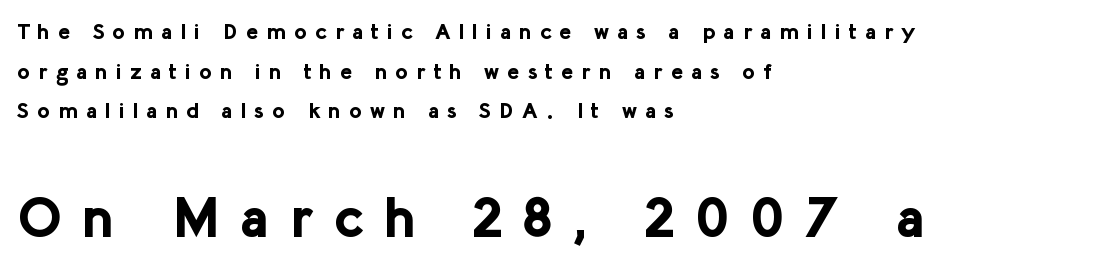
{"serif": "no", "italic": "no", "bold": "yes", "weight": "bold", "width": "normal", "stroke_contrast": "low", "x_height": "medium", "monospaced": "no", "underline": "no", "align": "left", "line_spacing_ratio": 1.8, "letter_spacing": "wide", "letter_spacing_em": 0.37, "larger_block": "second", "size_ratio": 2.55, "glyph_px": 56}
